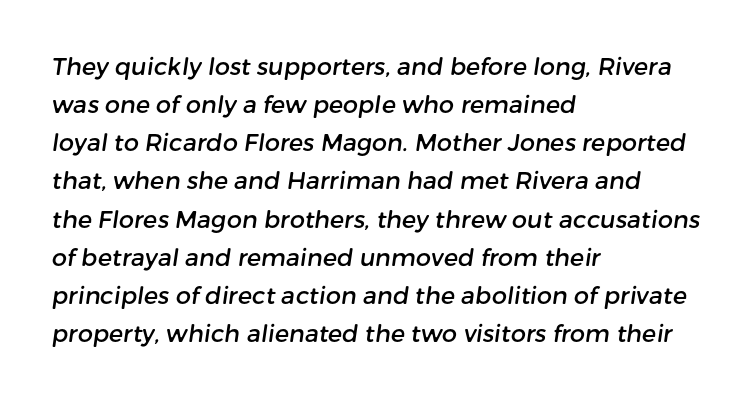
The image shows 24 px text type; set left-aligned, normal line spacing (1.59x), normal letter spacing, not underlined.
